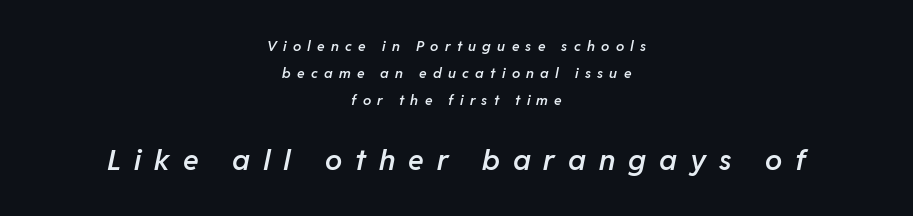
These lines are centered, leaving both edges ragged. Check the space under the baseline: it is left empty. Which of the two is more prominent by size? The second, at the bottom. The space between consecutive lines is lavish. Looking at the ascenders, they clearly lean.
